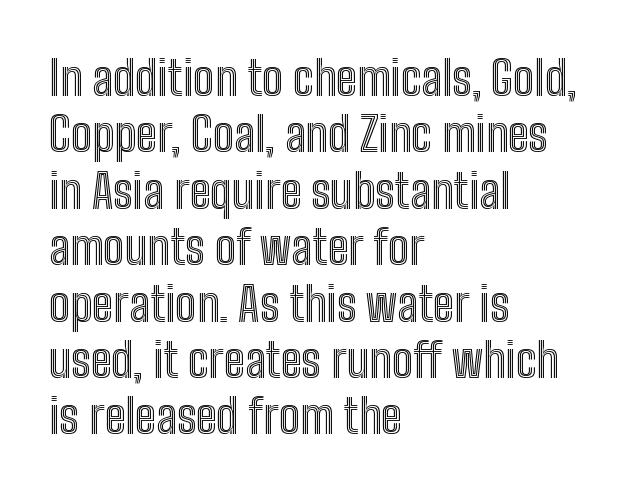
{"italic": "no", "width": "condensed", "x_height": "medium", "monospaced": "no", "underline": "no", "align": "left", "line_spacing_ratio": 1.2, "letter_spacing": "normal", "letter_spacing_em": 0.0, "glyph_px": 47}
